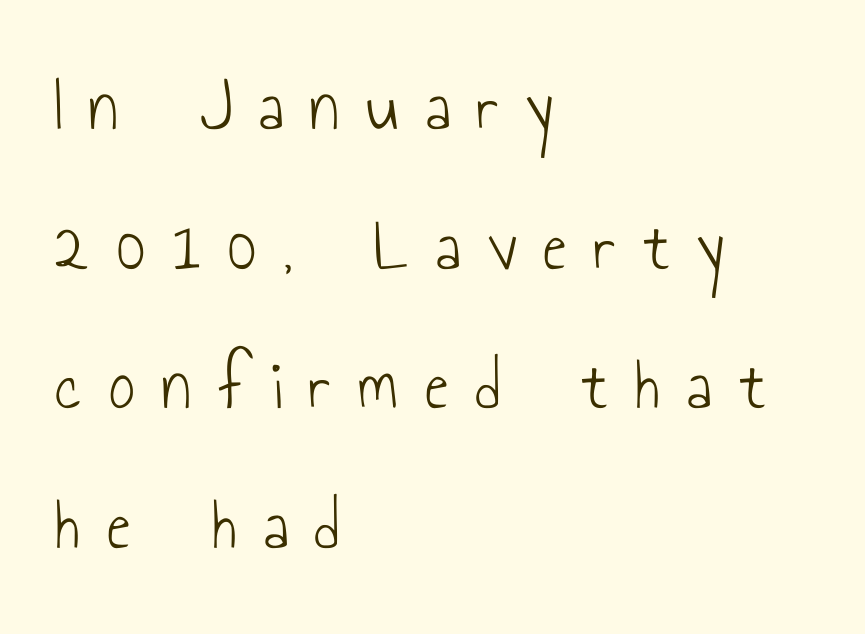
{"serif": "no", "italic": "no", "bold": "no", "weight": "light", "width": "condensed", "stroke_contrast": "low", "x_height": "small", "monospaced": "no", "underline": "no", "align": "left", "line_spacing": "loose", "line_spacing_ratio": 1.94, "letter_spacing": "wide", "letter_spacing_em": 0.38, "glyph_px": 72}
